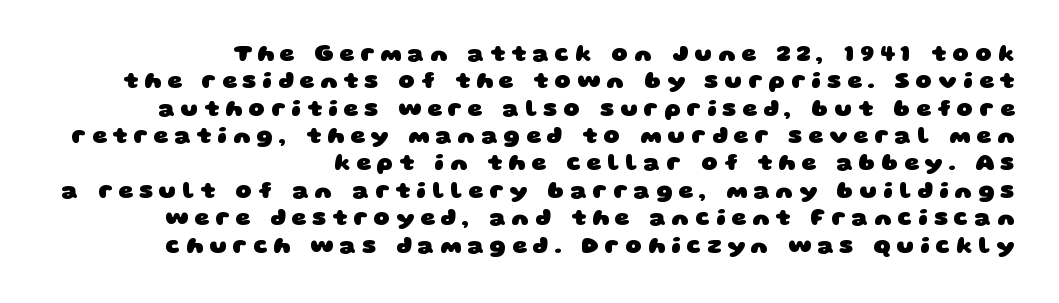
The image shows 23 px bold type; set right-aligned, line spacing 1.19x, unusually wide letter spacing (+0.26 em), not underlined.
